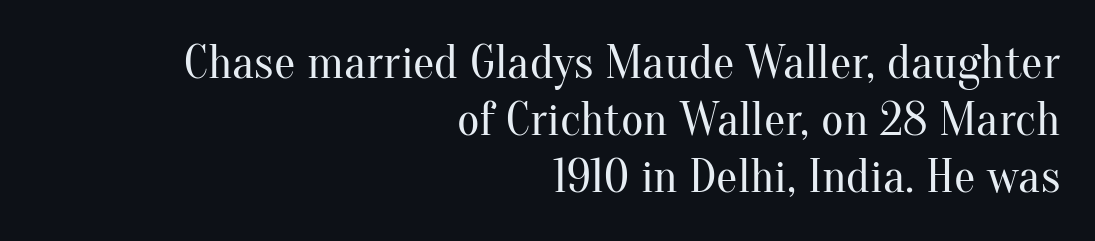
Q: Is the text bold? A: No.
Q: Is the text italic (slanted)? A: No, it is upright.
Q: Is the typeface a serif or a sans-serif typeface? A: Serif.
Q: Is the text underlined? A: No.
Q: How is the paragraph aligned? A: Right-aligned.
Q: Is the spacing between letters normal or unusually wide? A: Normal.
Q: Width (condensed, normal, or wide)? A: Normal.
Q: Stroke contrast? A: Medium.
Q: x-height? A: Small.
Q: Monospaced? A: No.
